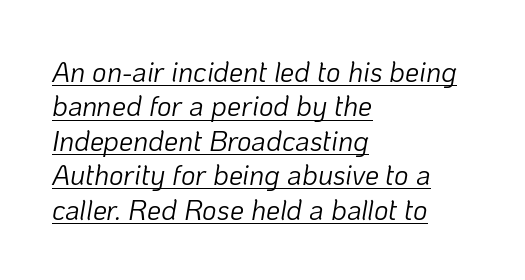
Q: Is the text bold? A: No.
Q: Is the text italic (slanted)? A: Yes, it leans right by about 10 degrees.
Q: Is the text underlined? A: Yes.
Q: How is the paragraph aligned? A: Left-aligned.
Q: Is the spacing between letters normal or unusually wide? A: Normal.
Q: Width (condensed, normal, or wide)? A: Normal.
Q: Stroke contrast? A: Low.
Q: x-height? A: Medium.
Q: Monospaced? A: No.
